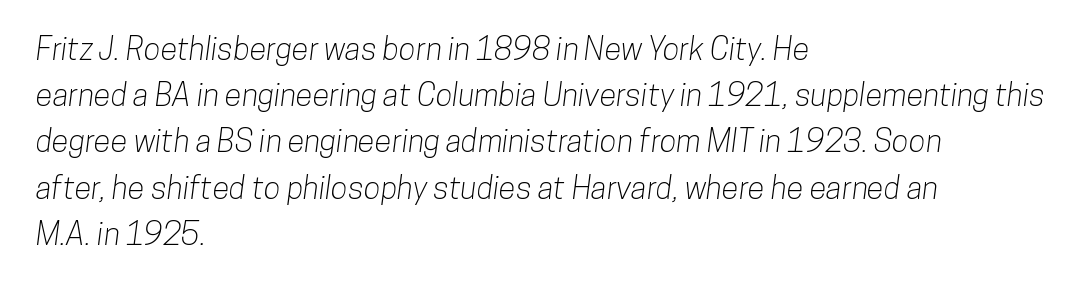
Q: Is the typeface a serif or a sans-serif typeface? A: Sans-serif.
Q: Is the text underlined? A: No.
Q: How is the paragraph aligned? A: Left-aligned.
Q: Is the spacing between letters normal or unusually wide? A: Normal.
Q: Is the spacing between lines tight, normal or loose? A: Normal.
Q: Width (condensed, normal, or wide)? A: Condensed.
Q: Stroke contrast? A: Low.
Q: x-height? A: Medium.
Q: Monospaced? A: No.
